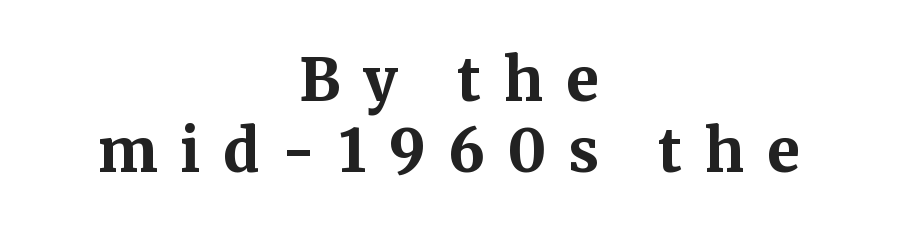
The image shows 59 px bold serif type, upright; set centered, line spacing 1.2x, unusually wide letter spacing (+0.38 em), not underlined; medium stroke contrast and a medium x-height.
